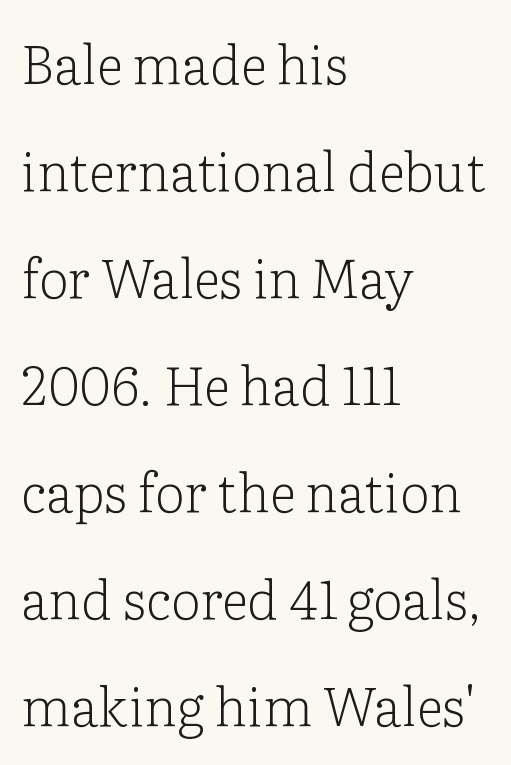
Interline gaps are noticeably wide in this sample. The area under the type is left untouched. If you drew a line through each stem, it would be perfectly vertical. Horizontal alignment here is leftward, the default for most running prose. Varying glyph widths throughout — classic text-font behaviour. The typesetting does not lean heavy: it is not bold.
